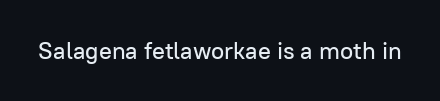
Observe the ordinary spacing: letters are neighbours, not strangers. Underline: absent. Rendered with straight, roman letterforms.
